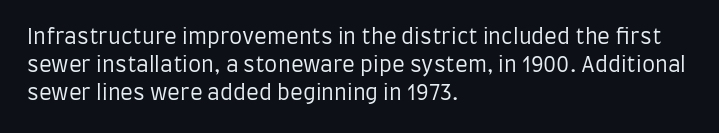
{"italic": "no", "bold": "no", "underline": "no", "align": "left", "line_spacing": "normal", "line_spacing_ratio": 1.34, "letter_spacing": "normal", "letter_spacing_em": 0.0, "glyph_px": 21}
